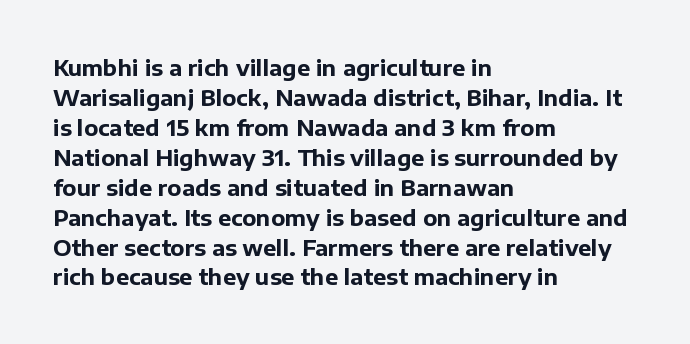
{"italic": "no", "bold": "yes", "underline": "no", "align": "left", "line_spacing": "normal", "line_spacing_ratio": 1.36, "letter_spacing": "normal", "letter_spacing_em": 0.0, "glyph_px": 22}
